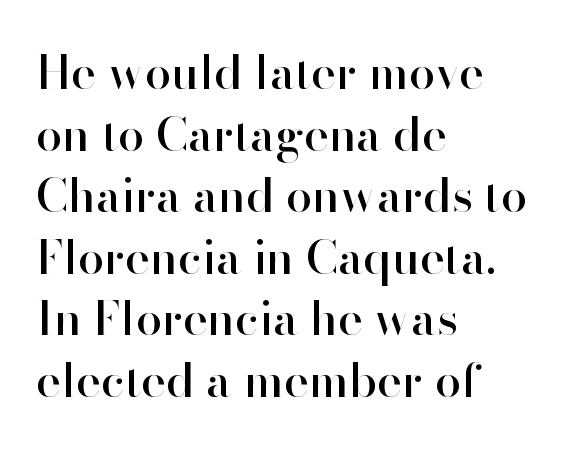
{"serif": "no", "italic": "no", "width": "normal", "stroke_contrast": "high", "x_height": "small", "monospaced": "no", "underline": "no", "align": "left", "line_spacing": "normal", "line_spacing_ratio": 1.31, "letter_spacing": "normal", "letter_spacing_em": 0.0, "glyph_px": 47}
